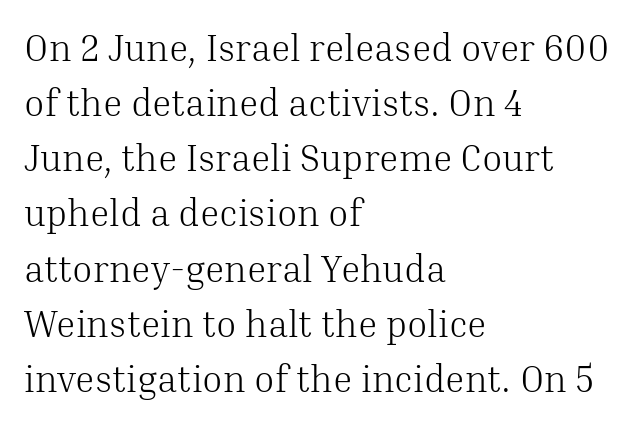
Q: Is the text bold? A: No.
Q: Is the text italic (slanted)? A: No, it is upright.
Q: Is the typeface a serif or a sans-serif typeface? A: Serif.
Q: Is the text underlined? A: No.
Q: How is the paragraph aligned? A: Left-aligned.
Q: Is the spacing between letters normal or unusually wide? A: Normal.
Q: Is the spacing between lines tight, normal or loose? A: Normal.
Q: Width (condensed, normal, or wide)? A: Normal.
Q: Stroke contrast? A: Medium.
Q: x-height? A: Medium.
Q: Monospaced? A: No.
